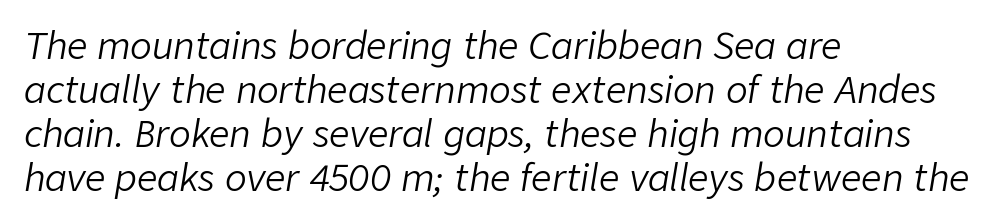
{"italic": "yes", "lean": "right", "slant_degrees": 9, "bold": "no", "weight": "light", "width": "normal", "stroke_contrast": "low", "x_height": "medium", "monospaced": "no", "underline": "no", "align": "left", "line_spacing_ratio": 1.22, "letter_spacing": "normal", "letter_spacing_em": 0.0, "glyph_px": 36}
